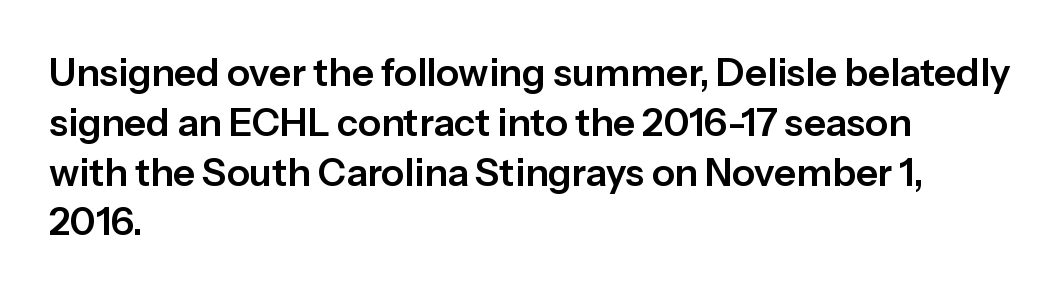
Q: Is the text italic (slanted)? A: No, it is upright.
Q: Is the typeface a serif or a sans-serif typeface? A: Sans-serif.
Q: Is the text underlined? A: No.
Q: How is the paragraph aligned? A: Left-aligned.
Q: Is the spacing between letters normal or unusually wide? A: Normal.
Q: Is the spacing between lines tight, normal or loose? A: Normal.
Q: Width (condensed, normal, or wide)? A: Normal.
Q: Stroke contrast? A: Low.
Q: x-height? A: Medium.
Q: Monospaced? A: No.
